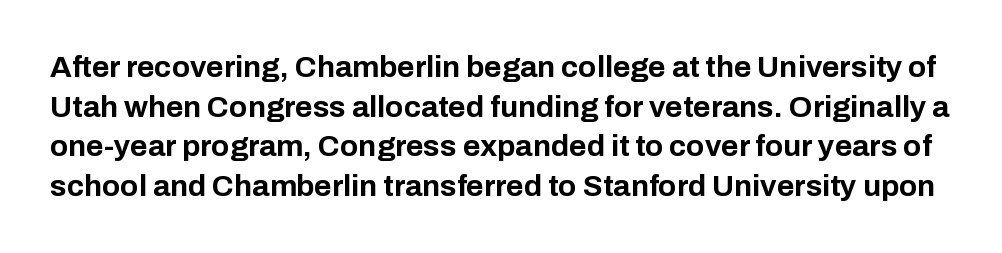
If you drew a line through each stem, it would be perfectly vertical. The rendering uses a moderate line-height, typical for paragraphs. These lines are rendered in a variable-pitch font. This is heavy type, rendered in bold. Only glyphs here, with clear space below each row. Note: no serifs on the glyphs.
